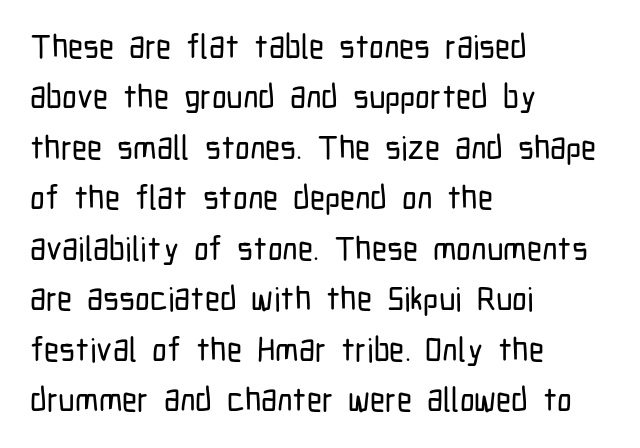
Q: Is the text italic (slanted)? A: No, it is upright.
Q: Is the typeface a serif or a sans-serif typeface? A: Sans-serif.
Q: Is the text underlined? A: No.
Q: How is the paragraph aligned? A: Left-aligned.
Q: Is the spacing between letters normal or unusually wide? A: Normal.
Q: Is the spacing between lines tight, normal or loose? A: Normal.
Q: Width (condensed, normal, or wide)? A: Condensed.
Q: Stroke contrast? A: Low.
Q: x-height? A: Medium.
Q: Monospaced? A: No.
